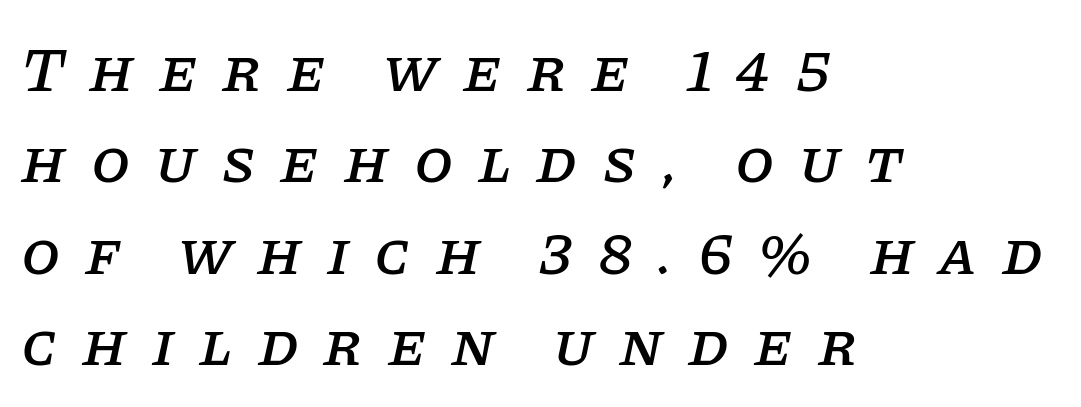
Q: Is the text italic (slanted)? A: Yes, it leans right by about 11 degrees.
Q: Is the typeface a serif or a sans-serif typeface? A: Serif.
Q: Is the text underlined? A: No.
Q: How is the paragraph aligned? A: Left-aligned.
Q: Is the spacing between letters normal or unusually wide? A: Unusually wide.
Q: Is the spacing between lines tight, normal or loose? A: Normal.
Q: Width (condensed, normal, or wide)? A: Normal.
Q: Stroke contrast? A: Low.
Q: x-height? A: Large.
Q: Monospaced? A: No.
